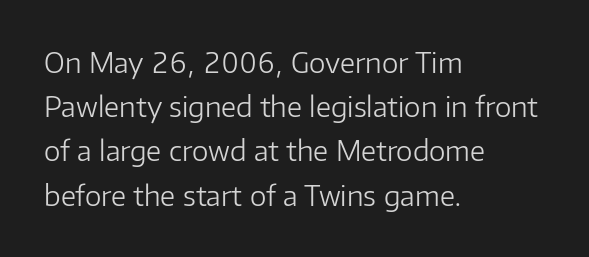
The image shows 28 px light sans-serif type, upright; set left-aligned, normal line spacing (1.58x), normal letter spacing, not underlined; low stroke contrast and a medium x-height.
